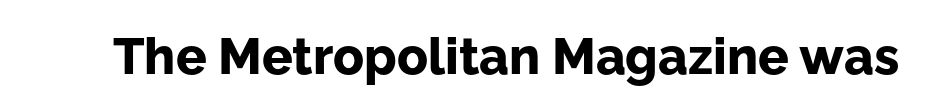
The image shows 51 px bold sans-serif type, upright; set normal letter spacing, not underlined; low stroke contrast and a medium x-height.
